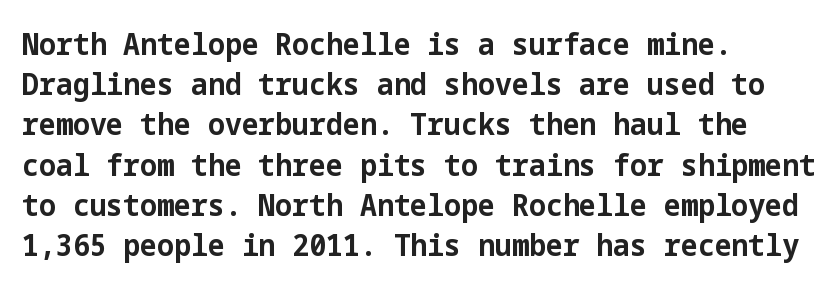
{"serif": "no", "italic": "no", "bold": "yes", "weight": "bold", "width": "normal", "stroke_contrast": "low", "x_height": "medium", "underline": "no", "align": "left", "line_spacing": "normal", "line_spacing_ratio": 1.34, "letter_spacing": "normal", "letter_spacing_em": 0.0, "glyph_px": 30}
